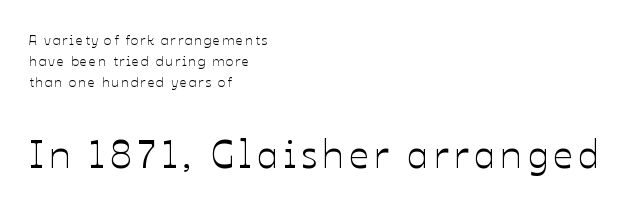
Line starts are locked; line ends wander. The lettering holds an erect, upright posture throughout. Proportional: the letters do not fall into vertical columns. Nobody drew a line under any word here.
